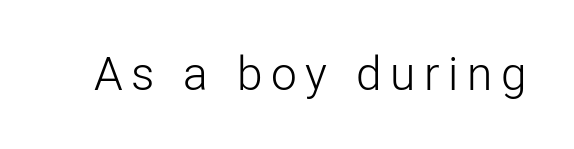
Q: Is the text bold? A: No.
Q: Is the text italic (slanted)? A: No, it is upright.
Q: Is the typeface a serif or a sans-serif typeface? A: Sans-serif.
Q: Is the text underlined? A: No.
Q: Width (condensed, normal, or wide)? A: Normal.
Q: Stroke contrast? A: Low.
Q: x-height? A: Medium.
Q: Monospaced? A: No.
